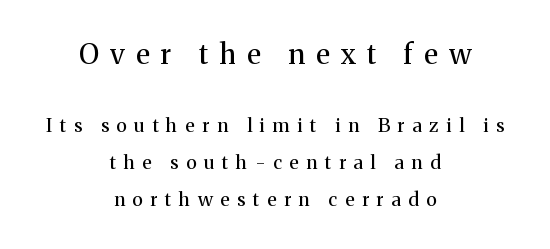
{"serif": "yes", "italic": "no", "bold": "no", "weight": "regular", "width": "normal", "stroke_contrast": "medium", "x_height": "medium", "monospaced": "no", "underline": "no", "align": "center", "line_spacing": "loose", "line_spacing_ratio": 1.95, "letter_spacing": "wide", "letter_spacing_em": 0.4, "larger_block": "first", "size_ratio": 1.47, "glyph_px": 28}
